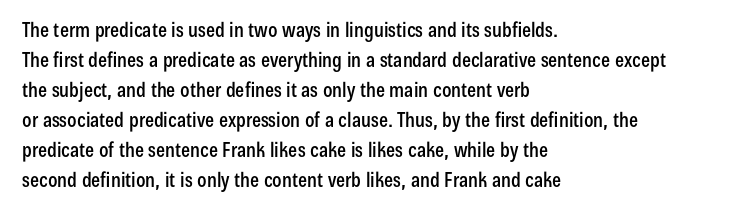
Q: Is the text italic (slanted)? A: No, it is upright.
Q: Is the text underlined? A: No.
Q: How is the paragraph aligned? A: Left-aligned.
Q: Is the spacing between letters normal or unusually wide? A: Normal.
Q: Is the spacing between lines tight, normal or loose? A: Normal.
